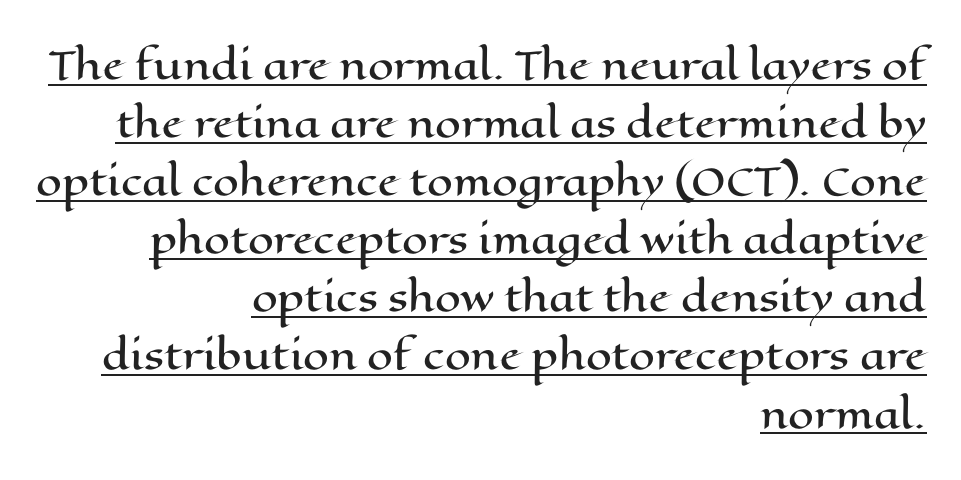
{"italic": "no", "width": "wide", "stroke_contrast": "high", "x_height": "medium", "monospaced": "no", "underline": "yes", "align": "right", "line_spacing": "normal", "line_spacing_ratio": 1.57, "letter_spacing": "normal", "letter_spacing_em": 0.0, "glyph_px": 37}
